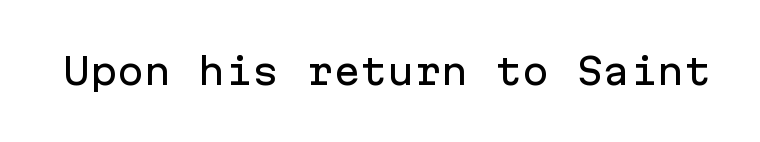
{"serif": "no", "italic": "no", "width": "normal", "stroke_contrast": "low", "x_height": "medium", "monospaced": "yes", "underline": "no", "letter_spacing": "normal", "letter_spacing_em": 0.0, "glyph_px": 36}
